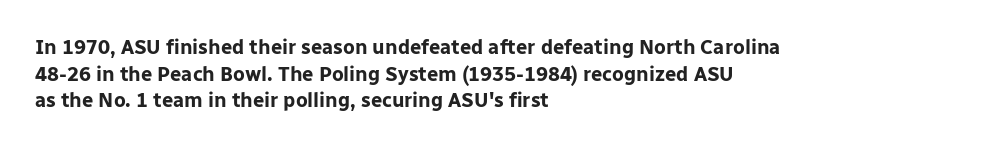
The typography opts for an upright posture over an oblique one. A classic flush-left, rag-right setting is used for this passage. Words appear dense and cohesive because spacing is normal. A full-strength bold gives these letters their thick strokes. Rule under the text: the space is simply empty.
